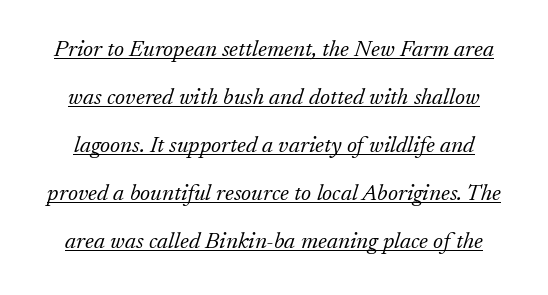
The image shows 23 px text type, italic (leaning right); set loose line spacing (2.09x), normal letter spacing, underlined.
